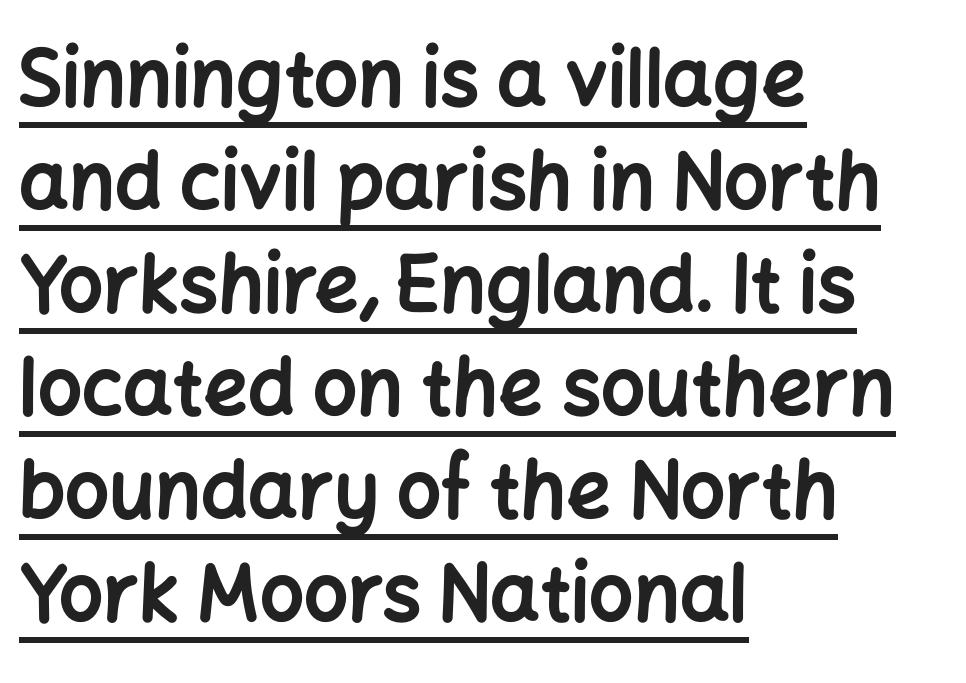
Q: Is the text bold? A: Yes.
Q: Is the text italic (slanted)? A: No, it is upright.
Q: Is the typeface a serif or a sans-serif typeface? A: Sans-serif.
Q: Is the text underlined? A: Yes.
Q: How is the paragraph aligned? A: Left-aligned.
Q: Is the spacing between letters normal or unusually wide? A: Normal.
Q: Is the spacing between lines tight, normal or loose? A: Normal.
Q: Width (condensed, normal, or wide)? A: Normal.
Q: Stroke contrast? A: Low.
Q: x-height? A: Medium.
Q: Monospaced? A: No.
